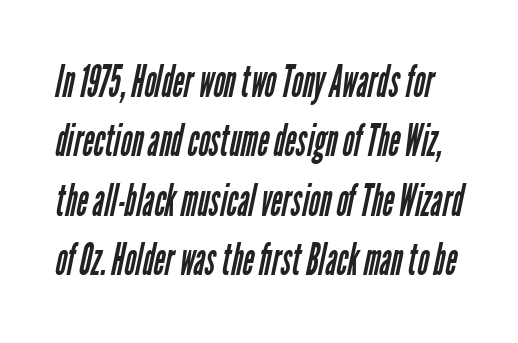
{"serif": "no", "bold": "no", "weight": "regular", "width": "condensed", "stroke_contrast": "low", "x_height": "medium", "monospaced": "no", "underline": "no", "line_spacing": "normal", "line_spacing_ratio": 1.35, "letter_spacing": "normal", "letter_spacing_em": 0.0, "glyph_px": 44}
